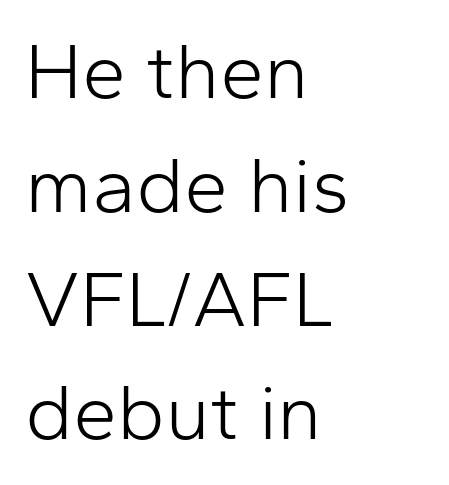
Q: Is the text bold? A: No.
Q: Is the text italic (slanted)? A: No, it is upright.
Q: Is the typeface a serif or a sans-serif typeface? A: Sans-serif.
Q: Is the text underlined? A: No.
Q: How is the paragraph aligned? A: Left-aligned.
Q: Is the spacing between letters normal or unusually wide? A: Normal.
Q: Is the spacing between lines tight, normal or loose? A: Normal.
Q: Width (condensed, normal, or wide)? A: Normal.
Q: Stroke contrast? A: Low.
Q: x-height? A: Medium.
Q: Monospaced? A: No.
